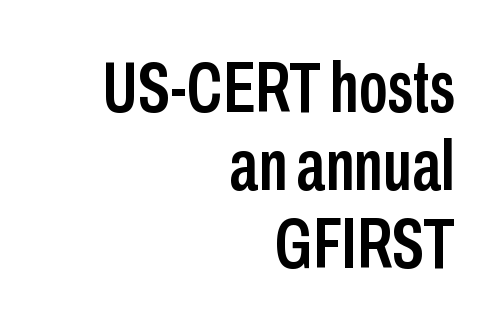
A flush-right, rag-left setting is used for this passage. Caption: standard tracking, unaltered. Typographically, this falls in the sans-serif category. The strip under each line holds only bare page. The axis of the letterforms is exactly vertical. The face used here is proportionally spaced, like ordinary book or web type.
